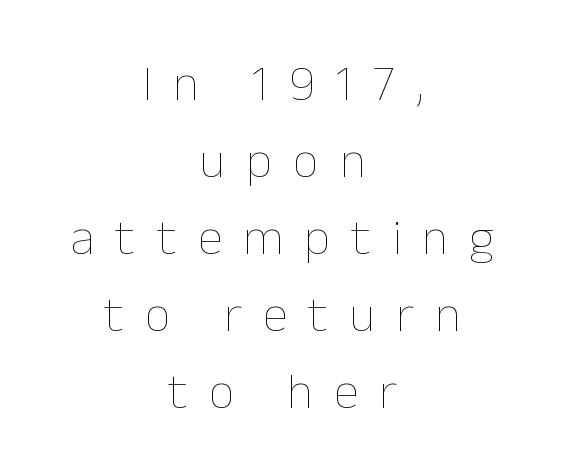
Layout note: lines centered. Line spacing here is normal. Tall strokes in this sample are plumb rather than angled. Plain, unruled lines of type.
